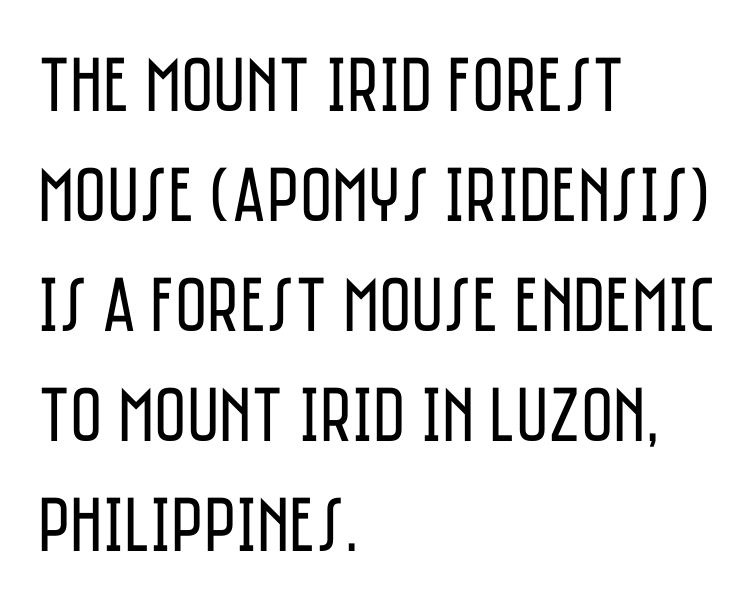
{"serif": "no", "italic": "no", "bold": "no", "weight": "regular", "width": "condensed", "stroke_contrast": "low", "x_height": "large", "monospaced": "no", "underline": "no", "align": "left", "line_spacing": "normal", "line_spacing_ratio": 1.41, "letter_spacing": "normal", "letter_spacing_em": 0.0, "glyph_px": 78}
